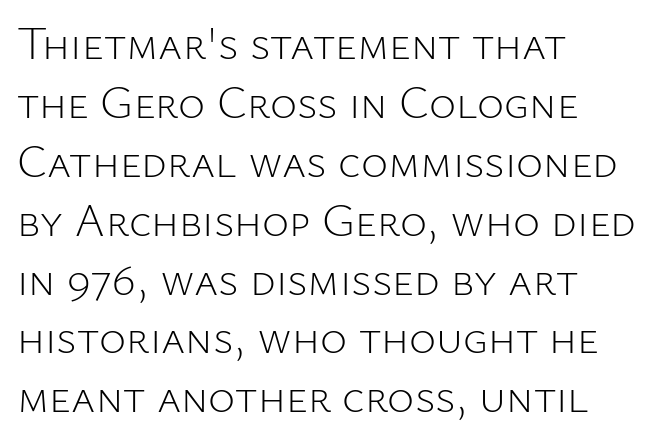
{"serif": "no", "italic": "no", "bold": "no", "weight": "light", "width": "normal", "stroke_contrast": "low", "x_height": "medium", "monospaced": "no", "underline": "no", "align": "left", "line_spacing": "normal", "line_spacing_ratio": 1.28, "letter_spacing": "normal", "letter_spacing_em": 0.0, "glyph_px": 46}
